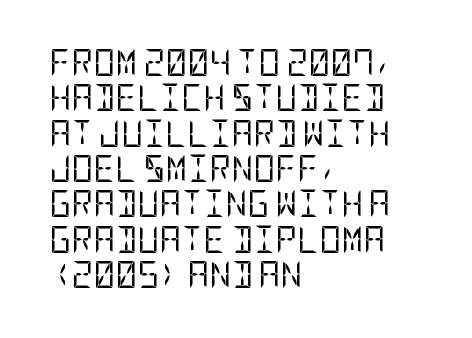
The image shows 27 px text type, upright; set left-aligned, normal line spacing (1.31x), normal letter spacing, not underlined.
